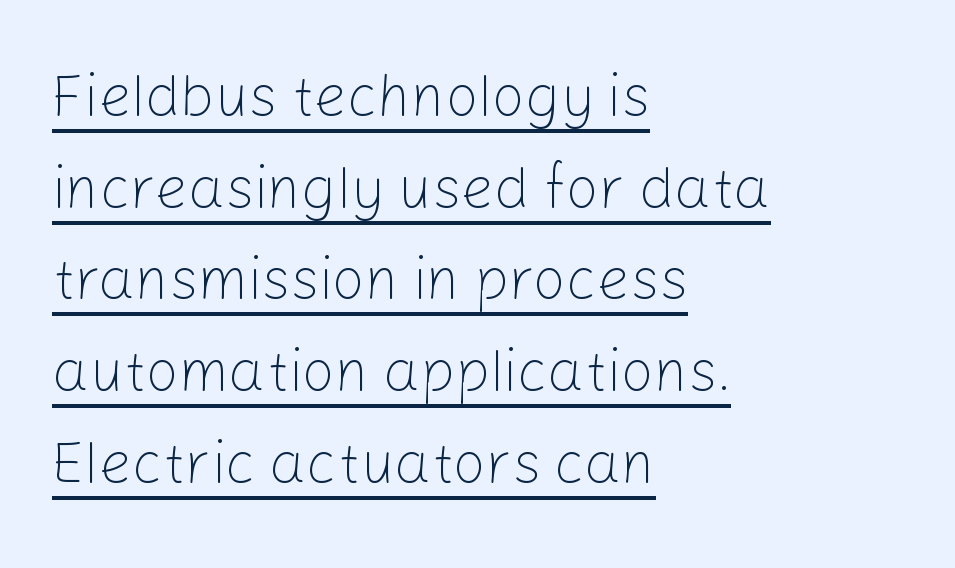
{"serif": "no", "italic": "no", "bold": "no", "weight": "light", "width": "normal", "stroke_contrast": "low", "x_height": "medium", "monospaced": "no", "underline": "yes", "align": "left", "line_spacing": "normal", "line_spacing_ratio": 1.58, "letter_spacing": "normal", "letter_spacing_em": 0.0, "glyph_px": 58}
